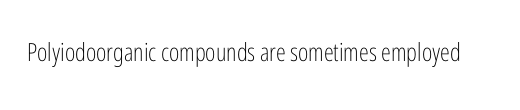
The rendering keeps characters at their native spacing. The font sits on the lighter half of the weight spectrum, regular included. Quick note: underline off. Is there any slant? The stems are plumb.
